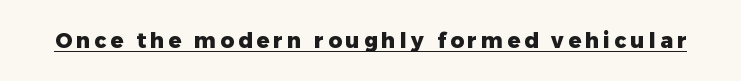
{"italic": "no", "bold": "yes", "underline": "yes", "letter_spacing": "wide", "letter_spacing_em": 0.2, "glyph_px": 21}
